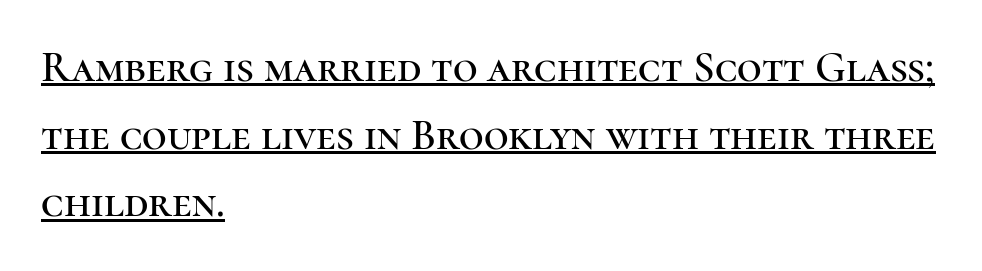
Classification — serif. These lines are rendered in a variable-pitch font. The paragraph has a hard left edge and a soft right edge. This block has exactly the height ordinary leading produces. These lines keep a tight, regular rhythm from letter to letter.
